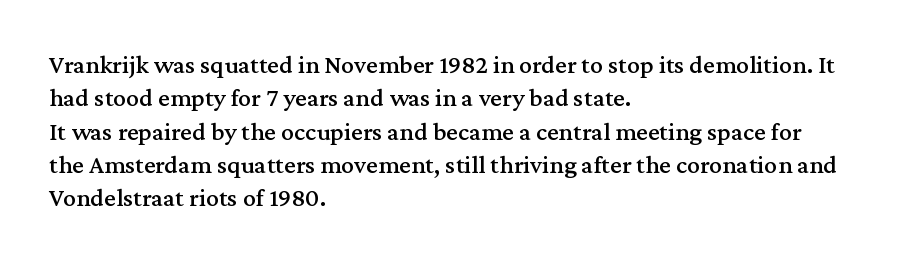
Q: Is the text italic (slanted)? A: No, it is upright.
Q: Is the text underlined? A: No.
Q: How is the paragraph aligned? A: Left-aligned.
Q: Is the spacing between letters normal or unusually wide? A: Normal.
Q: Is the spacing between lines tight, normal or loose? A: Normal.
